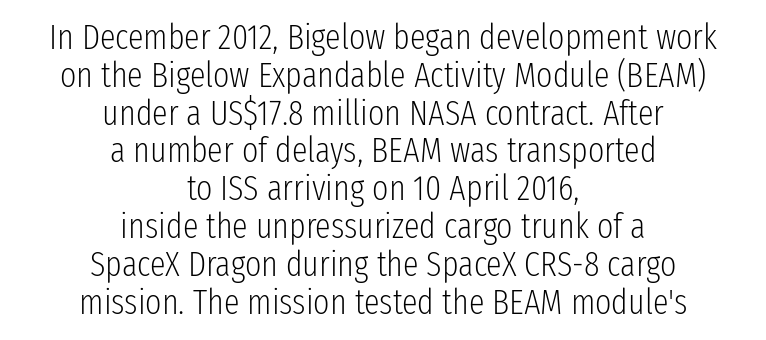
{"serif": "no", "italic": "no", "bold": "no", "weight": "light", "width": "condensed", "stroke_contrast": "low", "x_height": "medium", "monospaced": "no", "underline": "no", "align": "center", "line_spacing": "tight", "line_spacing_ratio": 1.08, "letter_spacing": "normal", "letter_spacing_em": 0.0, "glyph_px": 35}
